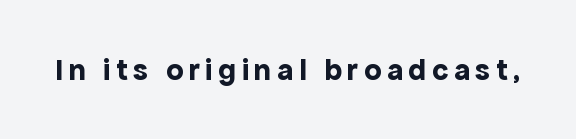
{"serif": "no", "italic": "no", "bold": "yes", "weight": "bold", "width": "normal", "x_height": "medium", "monospaced": "no", "underline": "no", "glyph_px": 31}
